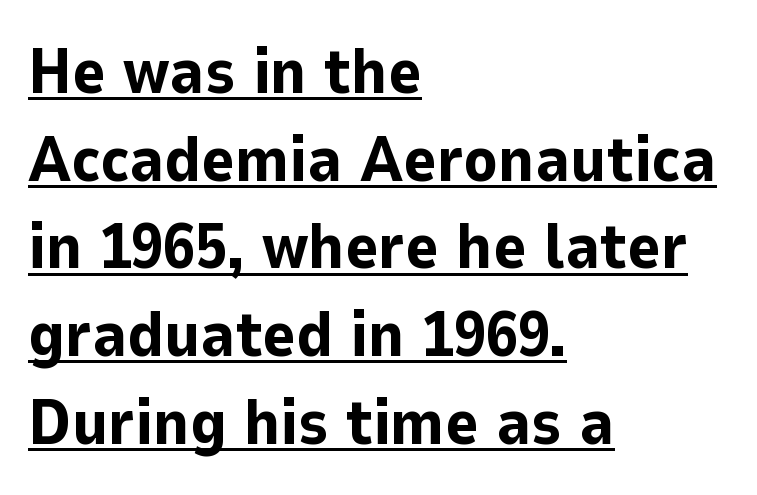
{"serif": "no", "italic": "no", "bold": "yes", "weight": "bold", "width": "normal", "stroke_contrast": "low", "x_height": "medium", "monospaced": "no", "underline": "yes", "align": "left", "line_spacing": "normal", "line_spacing_ratio": 1.37, "letter_spacing": "normal", "letter_spacing_em": 0.0, "glyph_px": 64}
